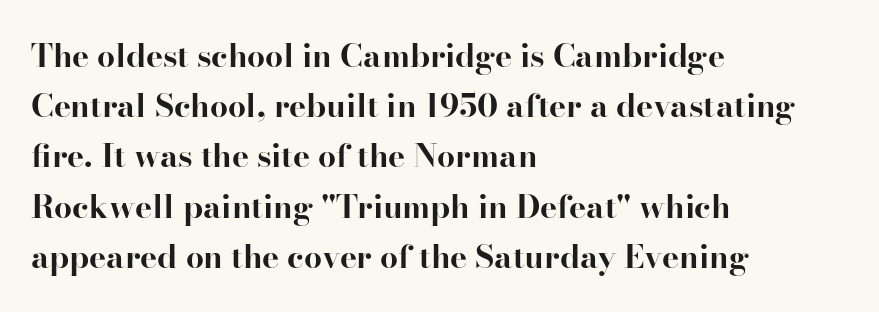
The image shows 32 px bold serif type, upright; set left-aligned, normal line spacing (1.57x), normal letter spacing, not underlined; high stroke contrast and a small x-height.
